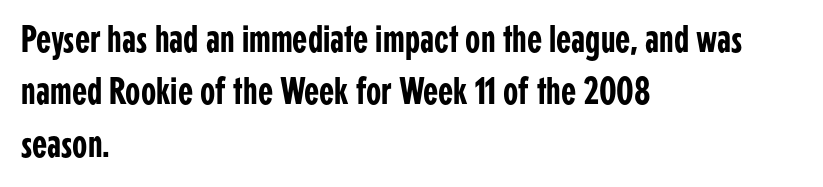
Q: Is the text italic (slanted)? A: No, it is upright.
Q: Is the typeface a serif or a sans-serif typeface? A: Sans-serif.
Q: Is the text underlined? A: No.
Q: How is the paragraph aligned? A: Left-aligned.
Q: Is the spacing between letters normal or unusually wide? A: Normal.
Q: Is the spacing between lines tight, normal or loose? A: Normal.
Q: Width (condensed, normal, or wide)? A: Condensed.
Q: Stroke contrast? A: Low.
Q: x-height? A: Medium.
Q: Monospaced? A: No.
